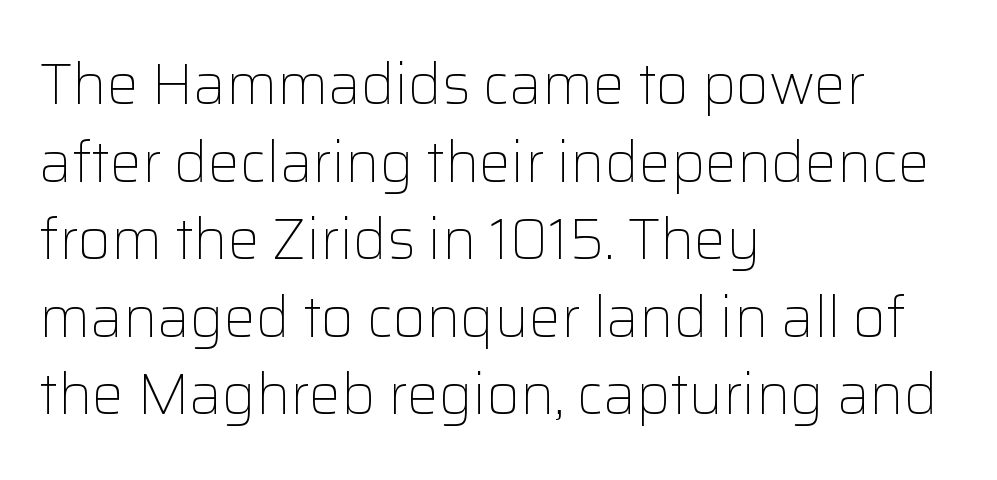
{"serif": "no", "italic": "no", "bold": "no", "weight": "light", "width": "normal", "stroke_contrast": "low", "x_height": "medium", "monospaced": "no", "underline": "no", "align": "left", "line_spacing": "normal", "line_spacing_ratio": 1.36, "letter_spacing": "normal", "letter_spacing_em": 0.0, "glyph_px": 57}
